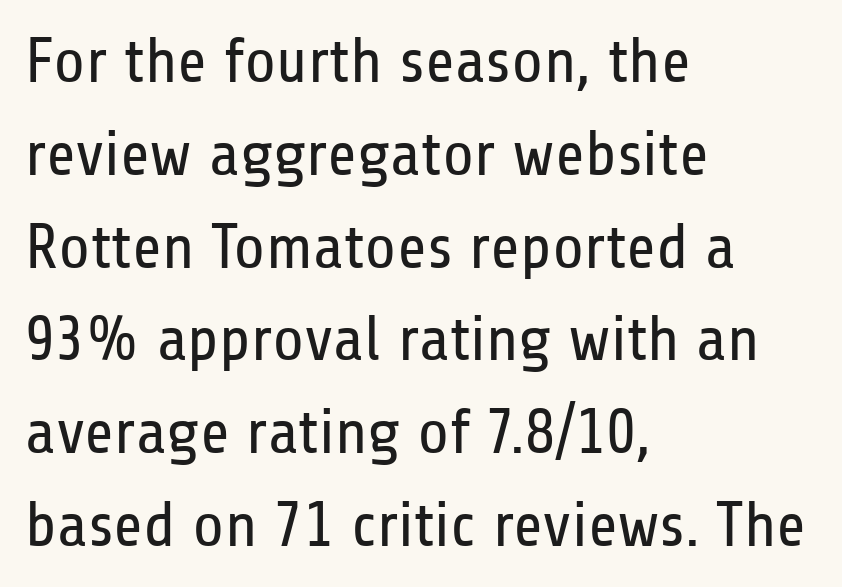
Q: Is the text bold? A: No.
Q: Is the text italic (slanted)? A: No, it is upright.
Q: Is the typeface a serif or a sans-serif typeface? A: Sans-serif.
Q: Is the text underlined? A: No.
Q: How is the paragraph aligned? A: Left-aligned.
Q: Is the spacing between letters normal or unusually wide? A: Normal.
Q: Is the spacing between lines tight, normal or loose? A: Normal.
Q: Width (condensed, normal, or wide)? A: Condensed.
Q: Stroke contrast? A: Low.
Q: x-height? A: Medium.
Q: Monospaced? A: No.
